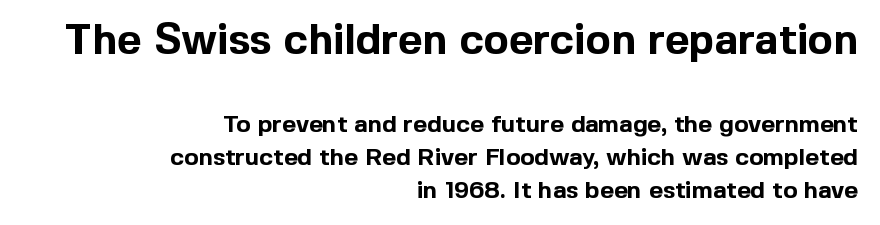
{"serif": "no", "italic": "no", "bold": "yes", "weight": "bold", "width": "normal", "x_height": "medium", "monospaced": "no", "underline": "no", "align": "right", "line_spacing": "normal", "line_spacing_ratio": 1.38, "letter_spacing": "normal", "letter_spacing_em": 0.0, "larger_block": "first", "size_ratio": 1.75, "glyph_px": 42}
